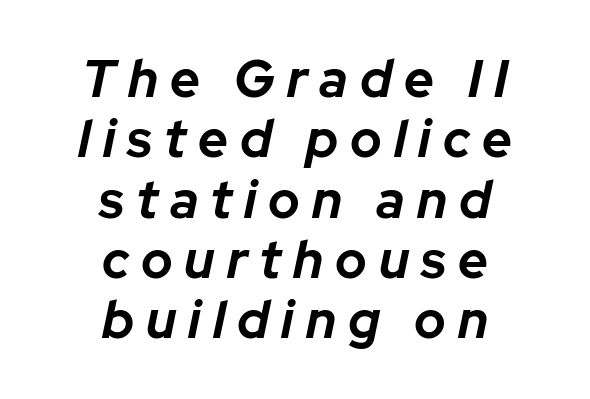
Where is the straight margin? There isn't one; the lines are centered. Decoration check: the copy has no underline. Do the characters align in a grid? No, the font is proportional. The passage shown leans; its letterforms are oblique. Notice how thick the strokes are: this is what a full bold looks like.
